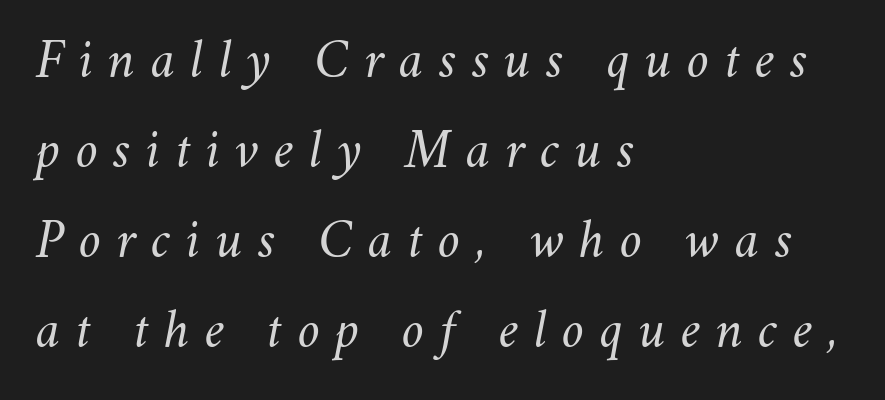
Is the type heavy? It reads as light-to-regular instead. A student would call this left alignment; a typographer would say flush left, rag right. This rendering features lettering with no underline. This block has exactly the height ordinary leading produces.
